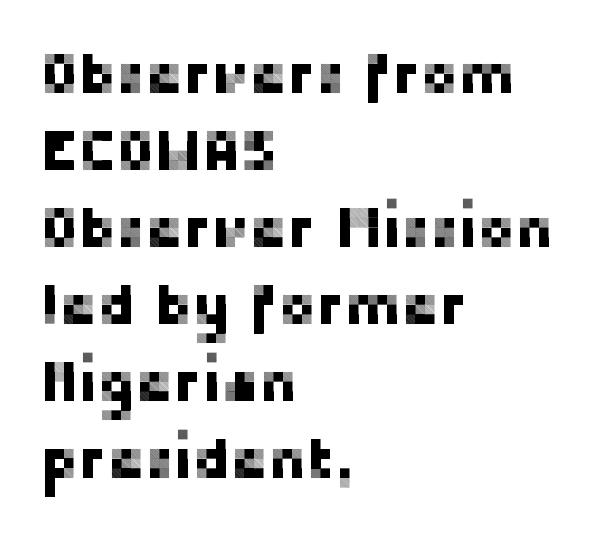
Q: Is the text italic (slanted)? A: No, it is upright.
Q: Is the typeface a serif or a sans-serif typeface? A: Sans-serif.
Q: Is the text underlined? A: No.
Q: How is the paragraph aligned? A: Left-aligned.
Q: Is the spacing between letters normal or unusually wide? A: Normal.
Q: Is the spacing between lines tight, normal or loose? A: Normal.
Q: Width (condensed, normal, or wide)? A: Normal.
Q: Stroke contrast? A: Low.
Q: x-height? A: Medium.
Q: Monospaced? A: No.
